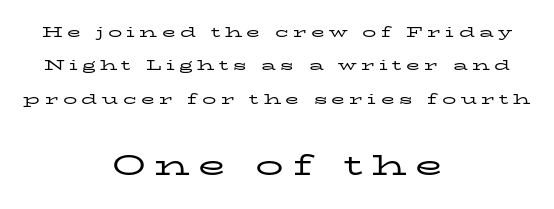
The image shows 28 px regular-weight, wide serif type, upright; set centered, loose line spacing (2.38x), unusually wide letter spacing (+0.31 em), not underlined; the second (bottom) block is 2.0x larger; low stroke contrast and a medium x-height.
